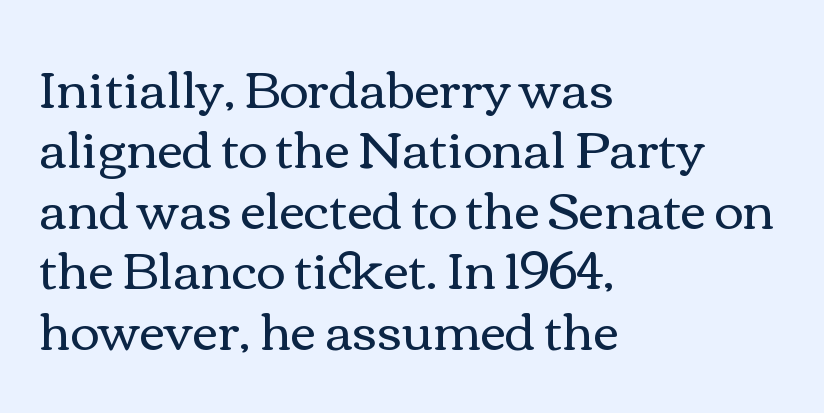
Q: Is the text bold? A: No.
Q: Is the text italic (slanted)? A: No, it is upright.
Q: Is the text underlined? A: No.
Q: How is the paragraph aligned? A: Left-aligned.
Q: Is the spacing between letters normal or unusually wide? A: Normal.
Q: Width (condensed, normal, or wide)? A: Wide.
Q: x-height? A: Medium.
Q: Monospaced? A: No.
